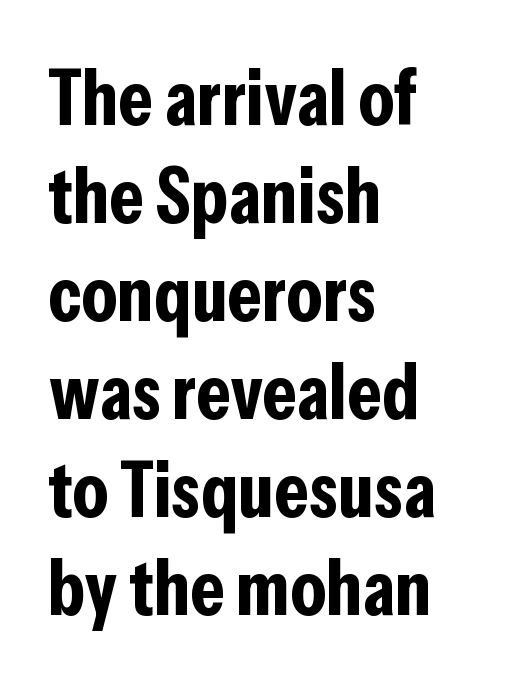
Looks like regular typesetting: each glyph gets only the width it needs. Compared with an ordinary text face, these strokes are far heavier — a full bold. The typesetter chose a ragged-right arrangement here. Check where the strokes stop: nothing finishes them off — pure sans. Honestly, there is no underline to notice here at all. Default kerning and tracking; the words read as compact shapes.
